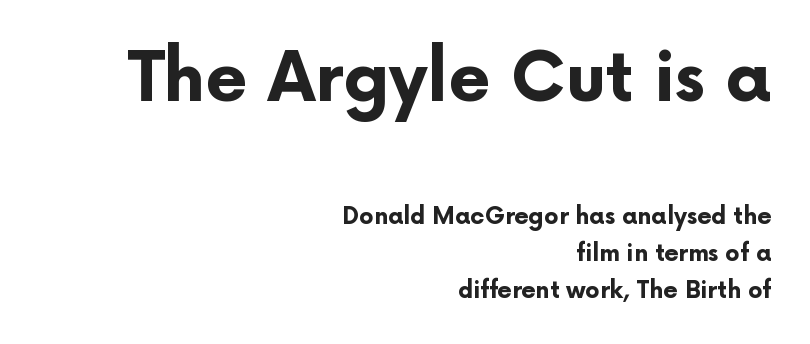
Q: Is the text bold? A: Yes.
Q: Is the text italic (slanted)? A: No, it is upright.
Q: Is the typeface a serif or a sans-serif typeface? A: Sans-serif.
Q: Is the text underlined? A: No.
Q: How is the paragraph aligned? A: Right-aligned.
Q: Is the spacing between letters normal or unusually wide? A: Normal.
Q: Is the spacing between lines tight, normal or loose? A: Normal.
Q: Which block of text is set in a larger size, the first (top) or the second (bottom)? A: The first (top) one.
Q: Width (condensed, normal, or wide)? A: Normal.
Q: Stroke contrast? A: Low.
Q: x-height? A: Medium.
Q: Monospaced? A: No.
